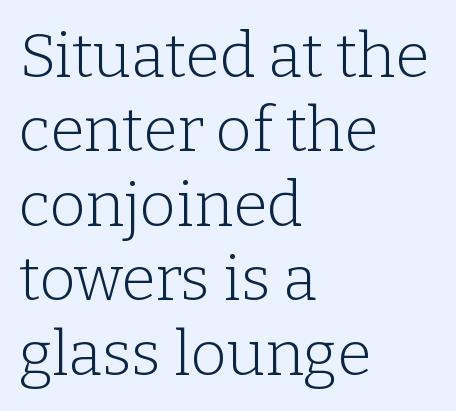
Q: Is the text bold? A: No.
Q: Is the text italic (slanted)? A: No, it is upright.
Q: Is the typeface a serif or a sans-serif typeface? A: Serif.
Q: Is the text underlined? A: No.
Q: How is the paragraph aligned? A: Left-aligned.
Q: Is the spacing between letters normal or unusually wide? A: Normal.
Q: Width (condensed, normal, or wide)? A: Normal.
Q: Stroke contrast? A: Low.
Q: x-height? A: Medium.
Q: Monospaced? A: No.
